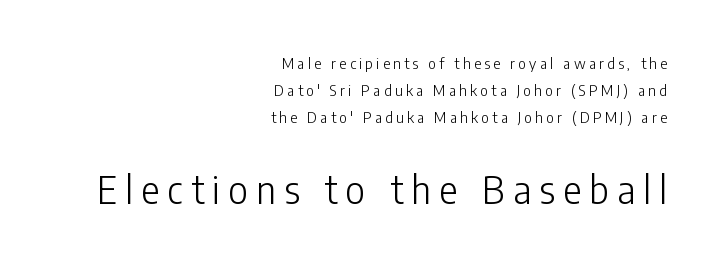
Proportional: the letters do not fall into vertical columns. The lines are quadded right. The specimen omits any rule beneath the text block's lines. You could only call the tracking loose — the letters float apart. The passage shown is typeset with a sans-serif family. In terms of posture, this sample is upright.
